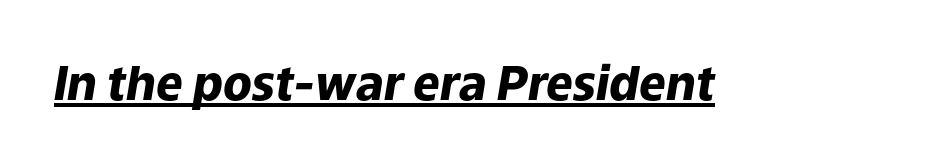
{"italic": "yes", "lean": "right", "slant_degrees": 9, "bold": "yes", "weight": "heavy", "width": "normal", "stroke_contrast": "low", "x_height": "medium", "monospaced": "no", "underline": "yes", "letter_spacing": "normal", "letter_spacing_em": 0.0, "glyph_px": 47}
